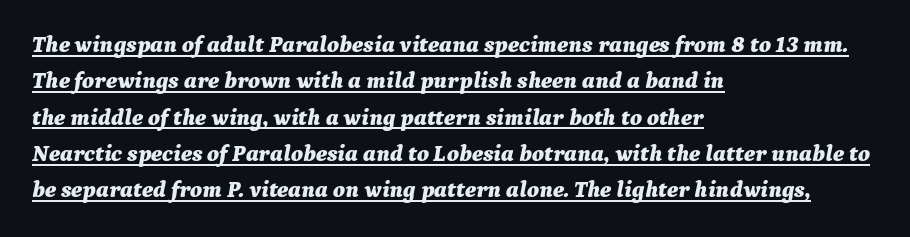
The image shows 23 px bold type, italic (leaning right); set left-aligned, normal line spacing (1.58x), normal letter spacing, underlined.
